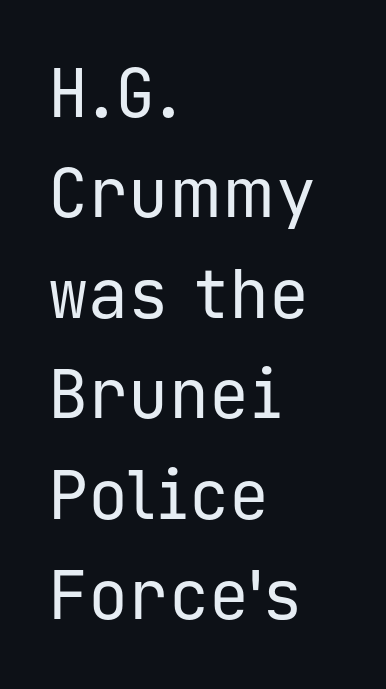
Note the uniform advance width — an 'i' takes as much space as an 'm'. The space directly below the letters is spotless. Notice how descenders clear the ascenders below comfortably — that's standard leading. This sample is left-justified, so line endings fall wherever the words run out. Each stroke keeps to a modest, everyday thickness or less.
